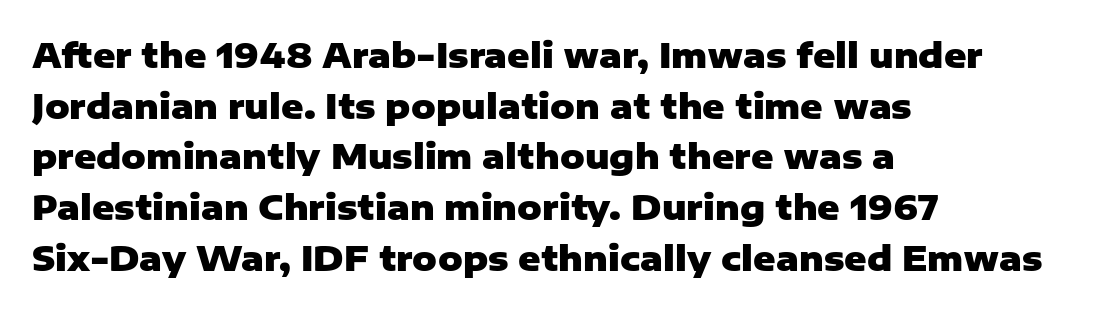
{"serif": "no", "italic": "no", "bold": "yes", "weight": "heavy", "width": "normal", "stroke_contrast": "low", "x_height": "medium", "monospaced": "no", "underline": "no", "align": "left", "line_spacing": "normal", "line_spacing_ratio": 1.49, "letter_spacing": "normal", "letter_spacing_em": 0.0, "glyph_px": 34}
